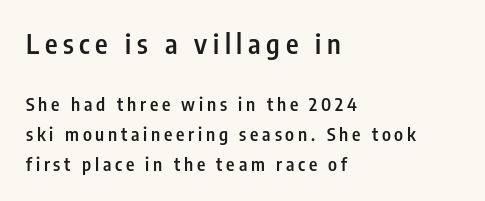
{"italic": "no", "bold": "semi", "underline": "no", "align": "left", "line_spacing": "normal", "line_spacing_ratio": 1.65, "letter_spacing": "wide", "letter_spacing_em": 0.21, "larger_block": "first", "size_ratio": 1.5, "glyph_px": 27}
